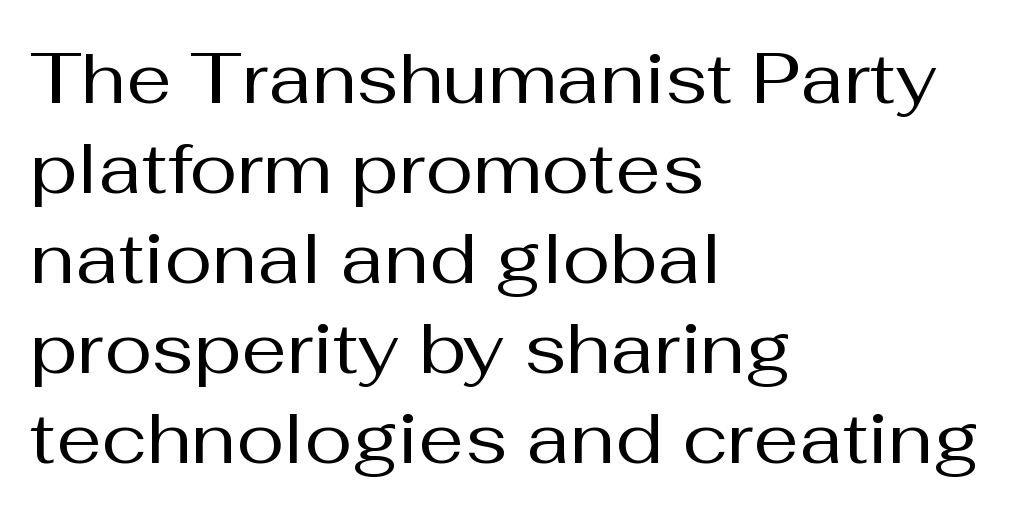
Q: Is the text bold? A: No.
Q: Is the text italic (slanted)? A: No, it is upright.
Q: Is the typeface a serif or a sans-serif typeface? A: Sans-serif.
Q: Is the text underlined? A: No.
Q: How is the paragraph aligned? A: Left-aligned.
Q: Is the spacing between letters normal or unusually wide? A: Normal.
Q: Is the spacing between lines tight, normal or loose? A: Normal.
Q: Width (condensed, normal, or wide)? A: Normal.
Q: Stroke contrast? A: Medium.
Q: x-height? A: Medium.
Q: Monospaced? A: No.
